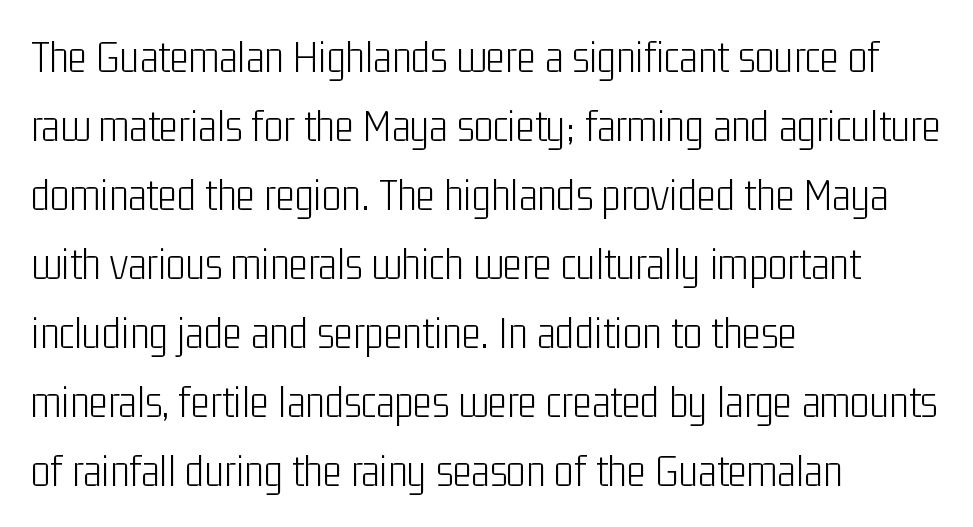
{"serif": "no", "italic": "no", "bold": "no", "weight": "light", "width": "condensed", "stroke_contrast": "low", "x_height": "medium", "monospaced": "no", "underline": "no", "align": "left", "line_spacing": "normal", "line_spacing_ratio": 1.5, "letter_spacing": "normal", "letter_spacing_em": 0.0, "glyph_px": 46}
